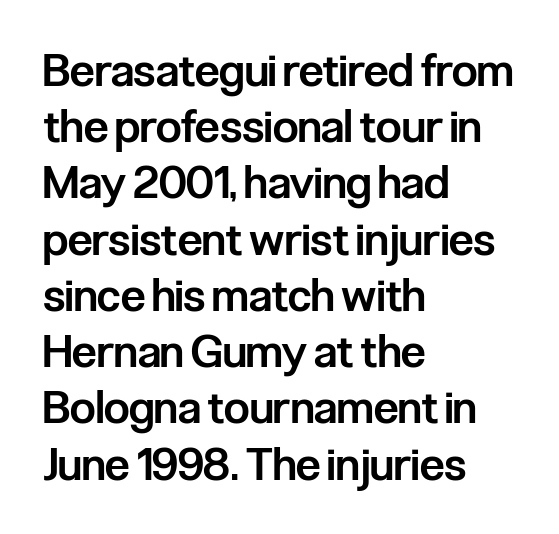
Tracking here is standard; glyphs follow each other at the usual distance. Does the weight exceed regular? Yes, but only to semibold. This sample has the flowing, uneven cadence of proportional lettering. Ordinary non-slanted type is in use. Line starts are locked; line ends wander.
